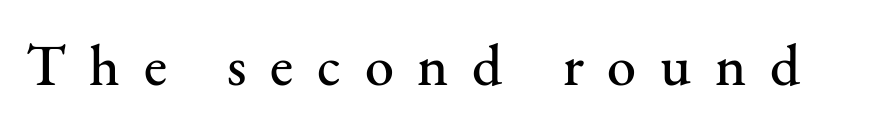
The image shows 58 px serif type, upright; set unusually wide letter spacing (+0.41 em), not underlined; medium stroke contrast and a small x-height.
